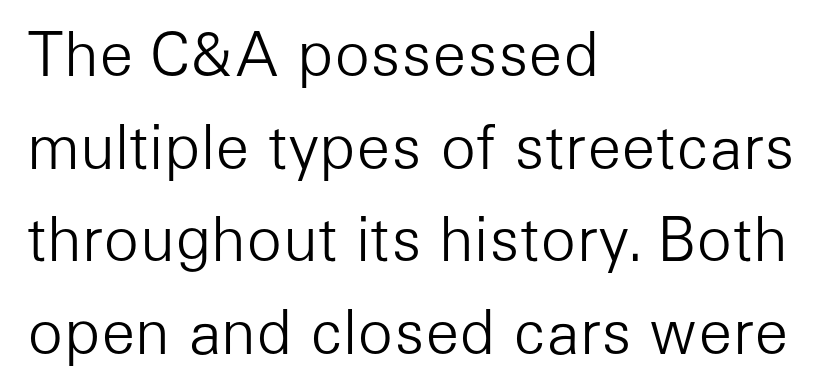
Q: Is the text bold? A: No.
Q: Is the text italic (slanted)? A: No, it is upright.
Q: Is the typeface a serif or a sans-serif typeface? A: Sans-serif.
Q: Is the text underlined? A: No.
Q: How is the paragraph aligned? A: Left-aligned.
Q: Is the spacing between letters normal or unusually wide? A: Normal.
Q: Is the spacing between lines tight, normal or loose? A: Normal.
Q: Width (condensed, normal, or wide)? A: Normal.
Q: Stroke contrast? A: Low.
Q: x-height? A: Medium.
Q: Monospaced? A: No.
